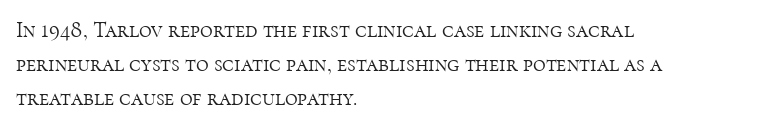
{"italic": "no", "bold": "no", "underline": "no", "align": "left", "line_spacing": "normal", "line_spacing_ratio": 1.55, "letter_spacing": "normal", "letter_spacing_em": 0.0, "glyph_px": 22}
